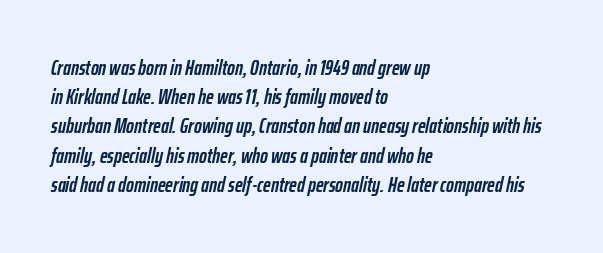
Q: Is the text bold? A: Yes.
Q: Is the text italic (slanted)? A: Yes, it leans right by about 12 degrees.
Q: Is the text underlined? A: No.
Q: How is the paragraph aligned? A: Left-aligned.
Q: Is the spacing between letters normal or unusually wide? A: Normal.
Q: Is the spacing between lines tight, normal or loose? A: Normal.
